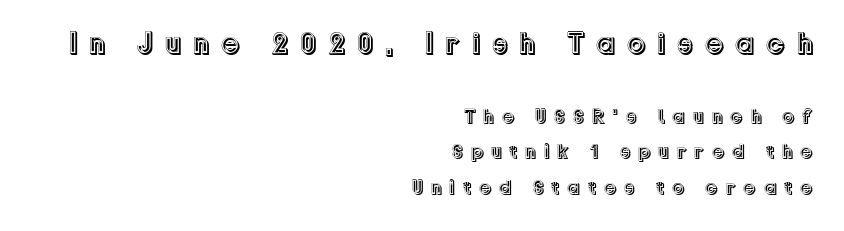
There is plenty of visible air inserted between adjacent glyphs. Reading top to bottom, the characters get smaller at the block break. When letters stand straight like this, we call the style roman or upright. The face used here is proportionally spaced, like ordinary book or web type. Has an underline been added? It has not. The setting favours the right margin, as signatures and pull-quotes sometimes do.
